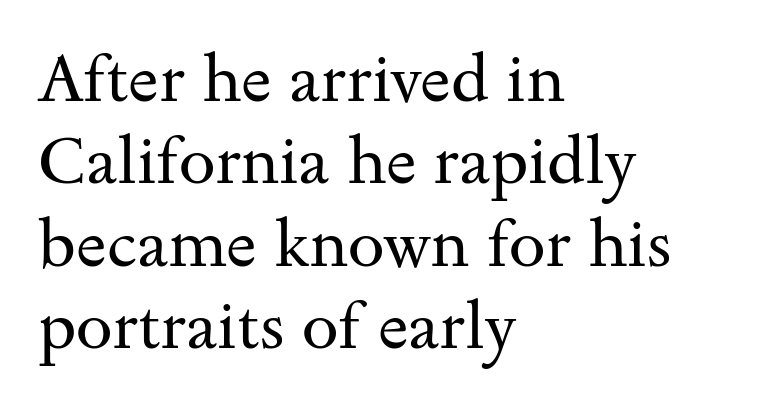
Is this a fixed-width face? No — the glyphs have proportional, varying widths. This sample keeps an unexceptional amount of space between lines. This rendering uses left alignment, leaving the right contour irregular. The face used here is rendered with its standard letterfit. The zone under the glyphs is completely vacant. Tall strokes in this sample are plumb rather than angled.
